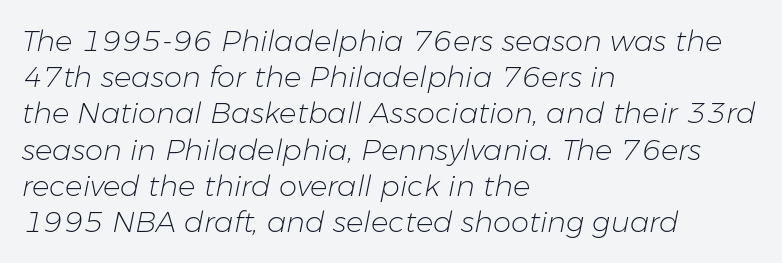
{"italic": "yes", "lean": "right", "slant_degrees": 11, "bold": "no", "weight": "light", "width": "normal", "stroke_contrast": "low", "x_height": "medium", "monospaced": "no", "underline": "no", "align": "left", "line_spacing": "normal", "line_spacing_ratio": 1.25, "letter_spacing": "normal", "letter_spacing_em": 0.0, "glyph_px": 29}
